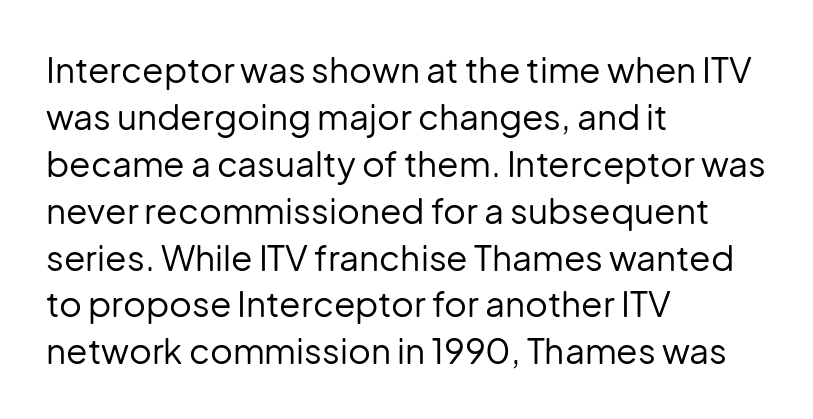
A roman cut, with each character standing at attention. Honestly, the row spacing looks completely unremarkable. Check the space under the baseline: it is left empty. Characters follow at the spacing the type designer built in.
